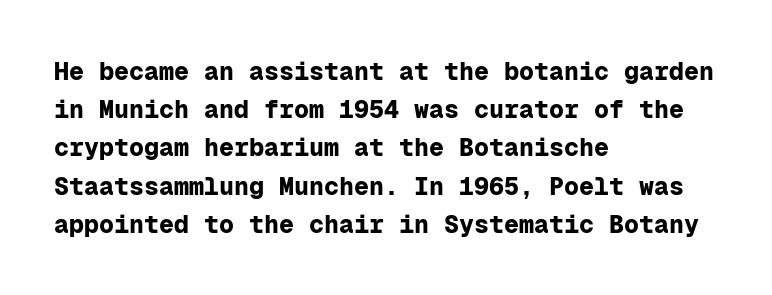
The image shows 25 px bold type, upright; set left-aligned, normal line spacing (1.53x), normal letter spacing, not underlined.
